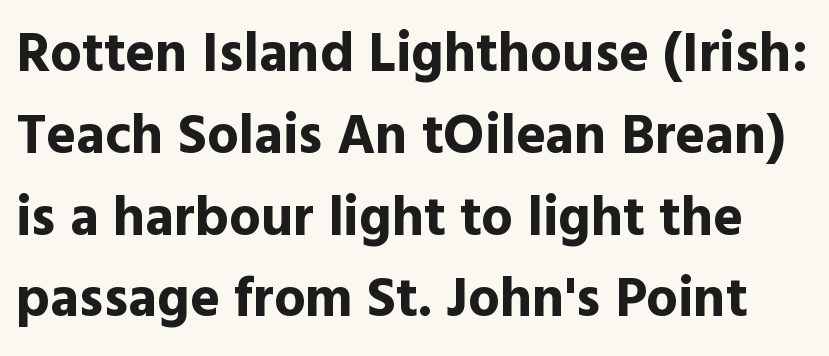
Quick note: interline space is typical. This sample has the flowing, uneven cadence of proportional lettering. In terms of letterform style, serifs are entirely absent. Typesetter's note: full bold, strokes at maximum text heaviness.
